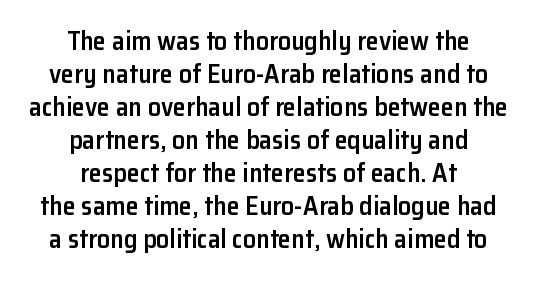
The image shows 26 px text type, upright; set centered, normal line spacing (1.27x), normal letter spacing, not underlined.
